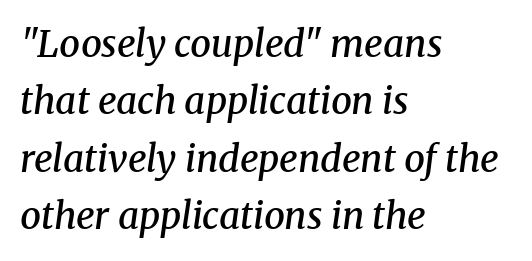
Q: Is the text bold? A: Semi-bold.
Q: Is the text italic (slanted)? A: Yes, it leans right by about 8 degrees.
Q: Is the typeface a serif or a sans-serif typeface? A: Serif.
Q: Is the text underlined? A: No.
Q: How is the paragraph aligned? A: Left-aligned.
Q: Is the spacing between letters normal or unusually wide? A: Normal.
Q: Is the spacing between lines tight, normal or loose? A: Normal.
Q: Width (condensed, normal, or wide)? A: Normal.
Q: Stroke contrast? A: Medium.
Q: x-height? A: Medium.
Q: Monospaced? A: No.
